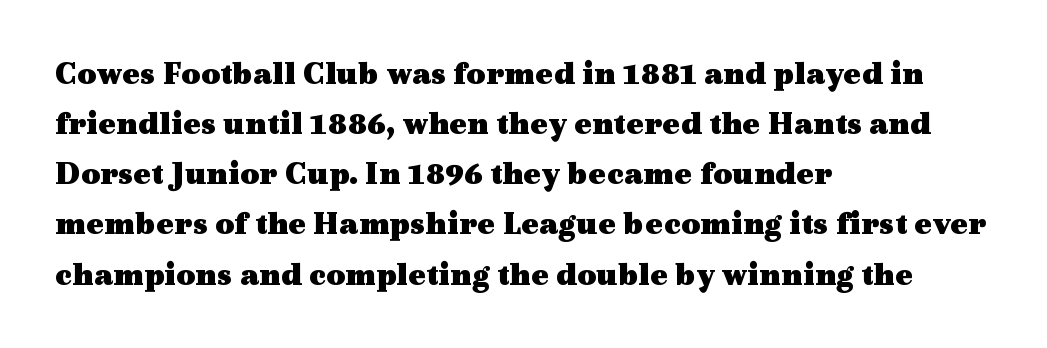
Q: Is the text bold? A: Yes.
Q: Is the text italic (slanted)? A: No, it is upright.
Q: Is the typeface a serif or a sans-serif typeface? A: Serif.
Q: Is the text underlined? A: No.
Q: How is the paragraph aligned? A: Left-aligned.
Q: Is the spacing between letters normal or unusually wide? A: Normal.
Q: Is the spacing between lines tight, normal or loose? A: Normal.
Q: Width (condensed, normal, or wide)? A: Wide.
Q: x-height? A: Medium.
Q: Monospaced? A: No.
